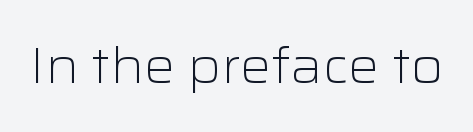
The image shows 49 px light, wide sans-serif type, upright; set normal letter spacing, not underlined; low stroke contrast and a medium x-height.
